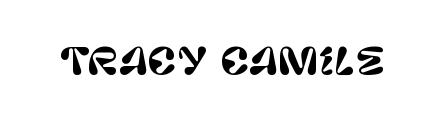
Q: Is the text italic (slanted)? A: Yes.
Q: Is the typeface a serif or a sans-serif typeface? A: Sans-serif.
Q: Is the text underlined? A: No.
Q: Is the spacing between letters normal or unusually wide? A: Normal.
Q: Width (condensed, normal, or wide)? A: Normal.
Q: Stroke contrast? A: Low.
Q: x-height? A: Large.
Q: Monospaced? A: No.
